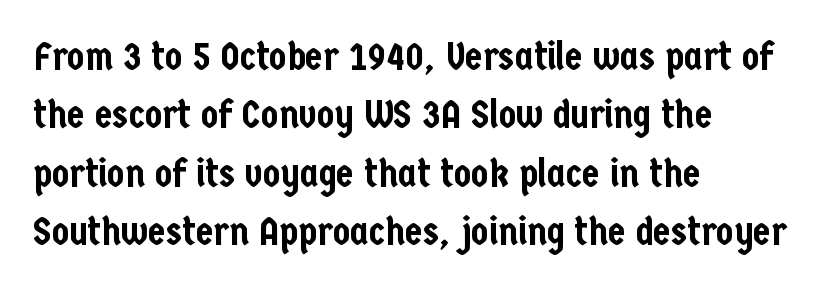
Looks like regular typesetting: each glyph gets only the width it needs. A normal amount of white space separates one row of letters from the next. This is roman type, the default non-slanted kind. Descender tails drop into unmarked territory.
